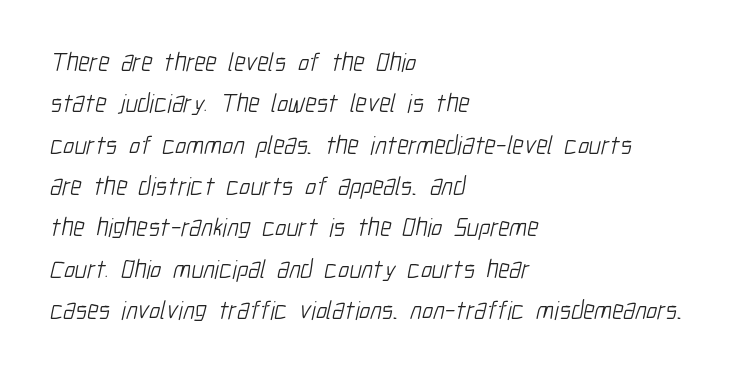
The image shows 26 px text type; set left-aligned, normal line spacing (1.59x), normal letter spacing, not underlined.
